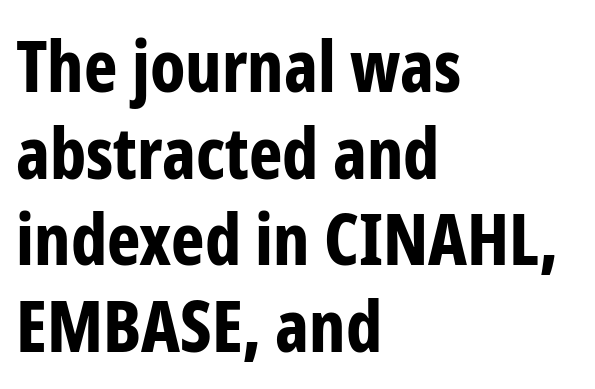
Q: Is the text bold? A: Yes.
Q: Is the text italic (slanted)? A: No, it is upright.
Q: Is the typeface a serif or a sans-serif typeface? A: Sans-serif.
Q: Is the text underlined? A: No.
Q: How is the paragraph aligned? A: Left-aligned.
Q: Is the spacing between letters normal or unusually wide? A: Normal.
Q: Width (condensed, normal, or wide)? A: Condensed.
Q: Stroke contrast? A: Low.
Q: x-height? A: Medium.
Q: Monospaced? A: No.
